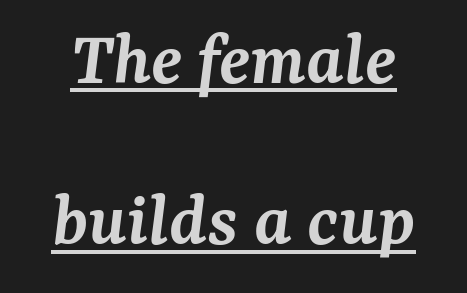
{"serif": "yes", "italic": "yes", "lean": "right", "slant_degrees": 7, "bold": "semi", "weight": "semibold", "width": "normal", "stroke_contrast": "medium", "x_height": "medium", "monospaced": "no", "underline": "yes", "line_spacing": "loose", "line_spacing_ratio": 2.07, "letter_spacing": "normal", "letter_spacing_em": 0.0, "glyph_px": 78}
